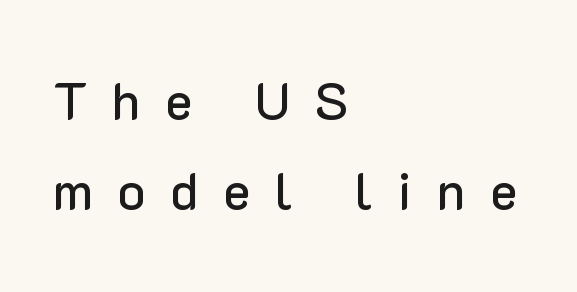
{"serif": "no", "italic": "no", "width": "normal", "stroke_contrast": "low", "x_height": "medium", "monospaced": "no", "underline": "no", "align": "left", "line_spacing_ratio": 1.74, "letter_spacing": "wide", "letter_spacing_em": 0.47, "glyph_px": 52}
